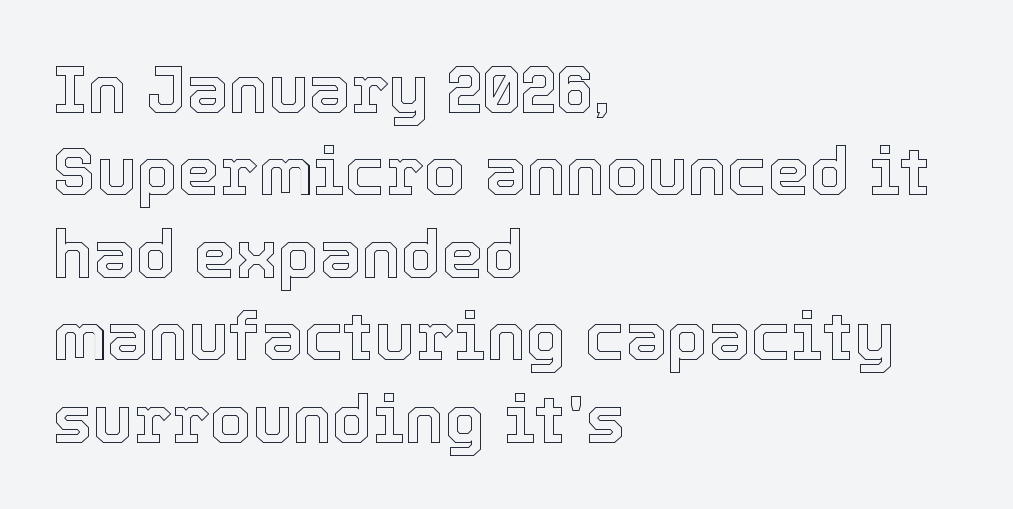
Q: Is the text italic (slanted)? A: No, it is upright.
Q: Is the text underlined? A: No.
Q: How is the paragraph aligned? A: Left-aligned.
Q: Is the spacing between letters normal or unusually wide? A: Normal.
Q: Width (condensed, normal, or wide)? A: Normal.
Q: x-height? A: Medium.
Q: Monospaced? A: No.
